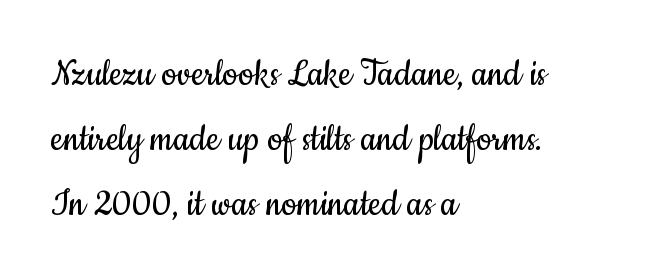
The image shows 43 px regular-weight, condensed sans-serif type; set left-aligned, normal line spacing (1.51x), normal letter spacing, not underlined; low stroke contrast and a small x-height.
